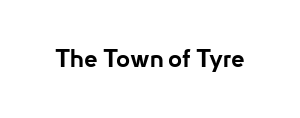
The image shows 24 px bold type, upright; set normal letter spacing, not underlined.
